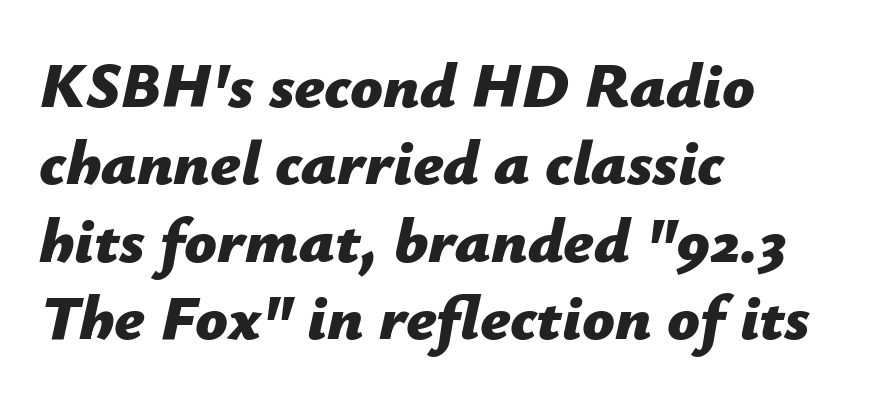
Q: Is the text bold? A: Yes.
Q: Is the text italic (slanted)? A: Yes, it leans right by about 12 degrees.
Q: Is the text underlined? A: No.
Q: How is the paragraph aligned? A: Left-aligned.
Q: Is the spacing between letters normal or unusually wide? A: Normal.
Q: Width (condensed, normal, or wide)? A: Normal.
Q: Stroke contrast? A: Low.
Q: x-height? A: Medium.
Q: Monospaced? A: No.
